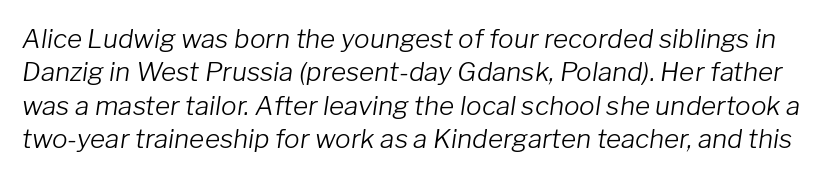
Q: Is the text bold? A: No.
Q: Is the text italic (slanted)? A: Yes, it leans right by about 8 degrees.
Q: Is the text underlined? A: No.
Q: Is the spacing between letters normal or unusually wide? A: Normal.
Q: Is the spacing between lines tight, normal or loose? A: Normal.
